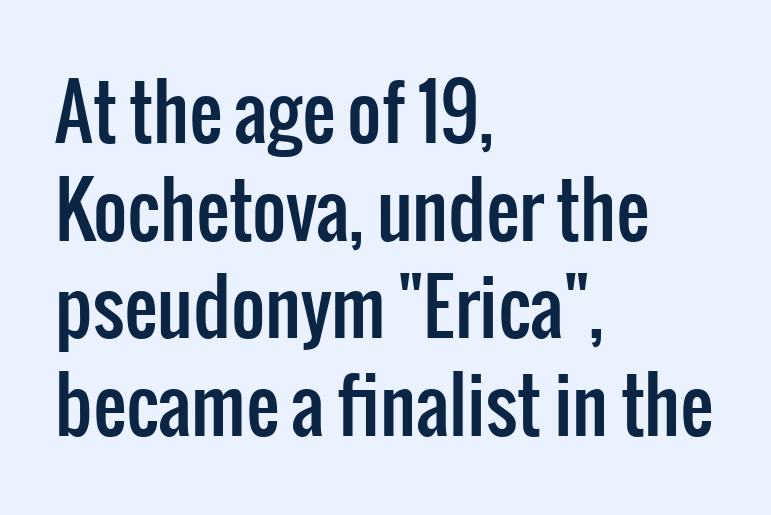
Q: Is the text italic (slanted)? A: No, it is upright.
Q: Is the typeface a serif or a sans-serif typeface? A: Sans-serif.
Q: Is the text underlined? A: No.
Q: How is the paragraph aligned? A: Left-aligned.
Q: Is the spacing between letters normal or unusually wide? A: Normal.
Q: Is the spacing between lines tight, normal or loose? A: Normal.
Q: Width (condensed, normal, or wide)? A: Condensed.
Q: Stroke contrast? A: Low.
Q: x-height? A: Medium.
Q: Monospaced? A: No.
